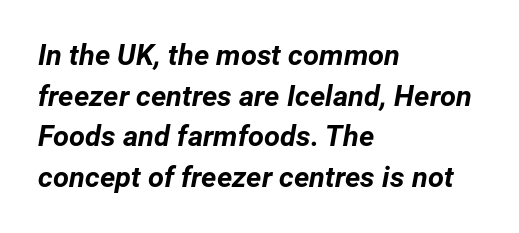
The image shows 29 px bold type, italic (leaning right); set left-aligned, normal line spacing (1.4x), normal letter spacing, not underlined; low stroke contrast and a medium x-height.
